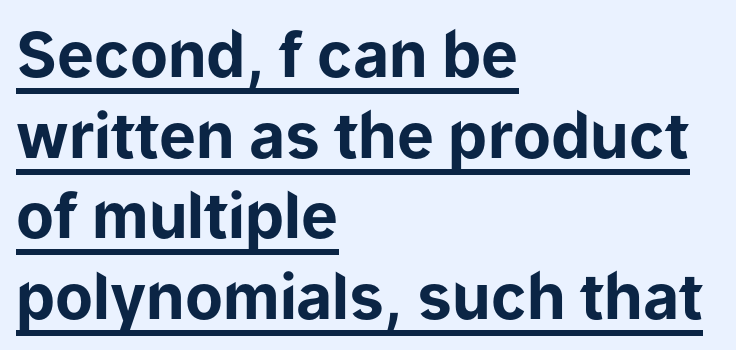
You could not count columns in this text — the font is proportionally spaced. The face used here has the dense, thick strokes of a bold. Check where the strokes stop: nothing finishes them off — pure sans. Each word holds together tightly as a unit, with standard inter-letter gaps. The ragged edge is on the right, which tells us the setting is flush left.
